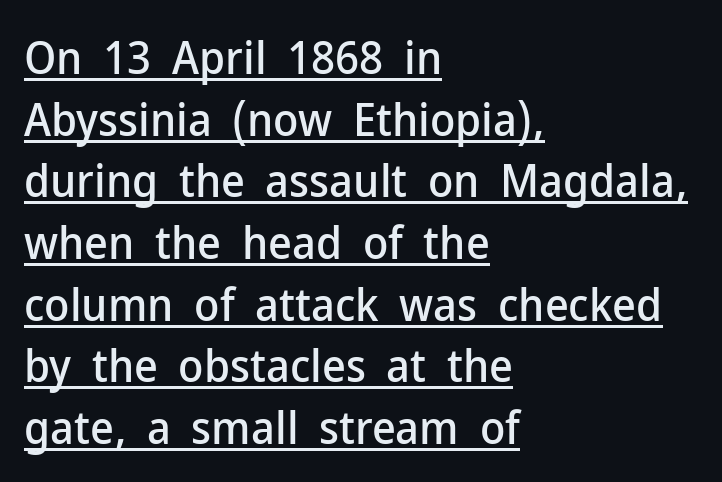
The image shows 46 px sans-serif type, upright; set left-aligned, normal line spacing (1.34x), normal letter spacing, underlined; low stroke contrast and a medium x-height.
